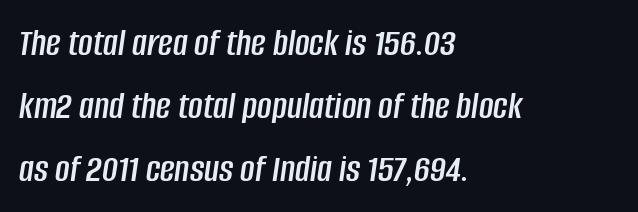
No extra tracking has been applied to these lines. Style check: oblique. A typesetter would call this proportional, since set widths differ per character. The paragraph has a hard left edge and a soft right edge.
